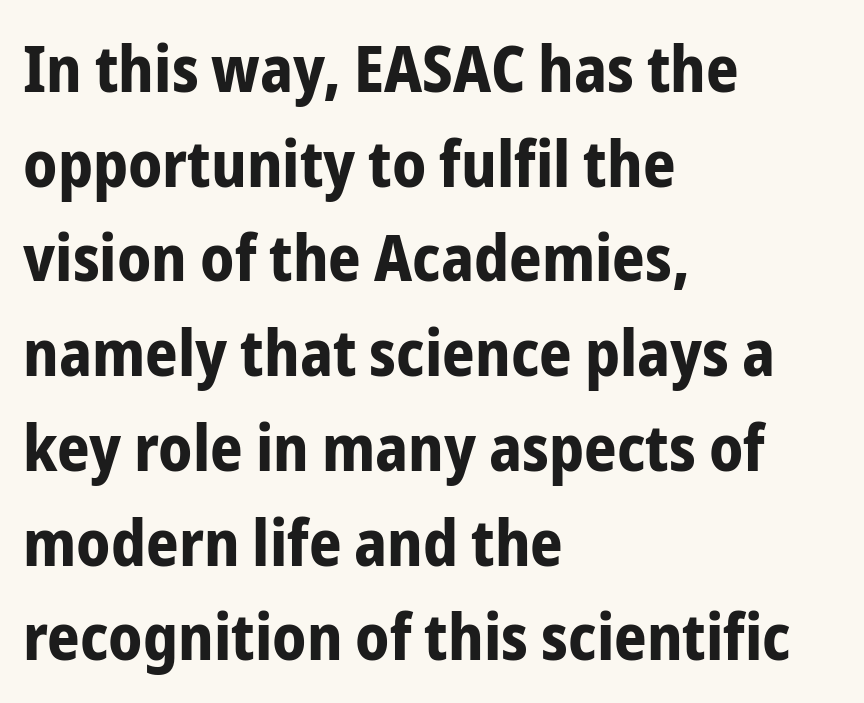
Q: Is the text bold? A: Yes.
Q: Is the text italic (slanted)? A: No, it is upright.
Q: Is the typeface a serif or a sans-serif typeface? A: Sans-serif.
Q: Is the text underlined? A: No.
Q: How is the paragraph aligned? A: Left-aligned.
Q: Is the spacing between letters normal or unusually wide? A: Normal.
Q: Is the spacing between lines tight, normal or loose? A: Normal.
Q: Width (condensed, normal, or wide)? A: Condensed.
Q: Stroke contrast? A: Low.
Q: x-height? A: Medium.
Q: Monospaced? A: No.
